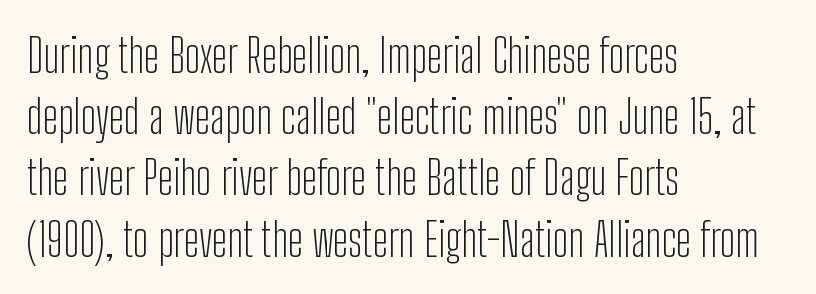
The image shows 46 px light, condensed sans-serif type, upright; set left-aligned, normal line spacing (1.33x), normal letter spacing, not underlined; low stroke contrast and a medium x-height.
